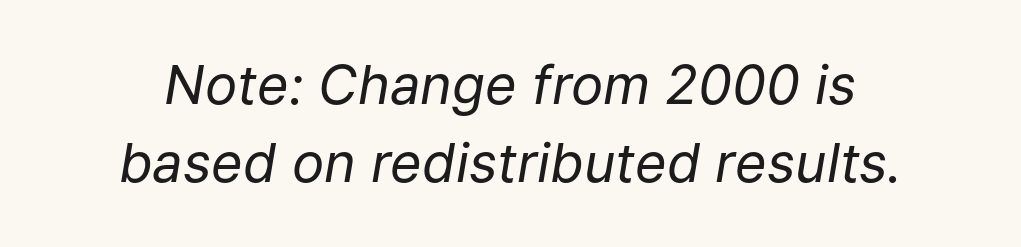
Vertically, the passage feels balanced, rows spaced as you'd expect. The strip under each line holds only bare page. The characters are drawn with everyday or finer stroke widths. Each letter keeps its own natural width here, so spacing adapts to shape.
